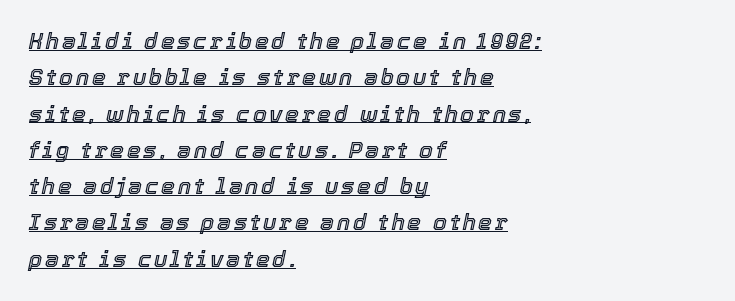
The image shows 22 px text type, italic (leaning right); set left-aligned, normal line spacing (1.65x), underlined.
